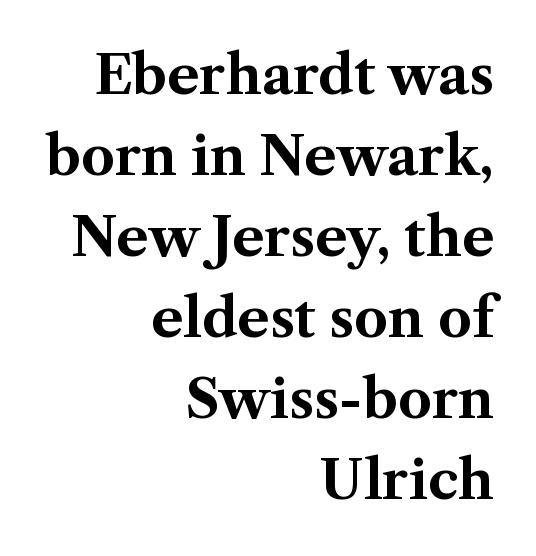
{"serif": "yes", "italic": "no", "bold": "yes", "weight": "bold", "width": "normal", "stroke_contrast": "medium", "x_height": "medium", "monospaced": "no", "underline": "no", "align": "right", "line_spacing": "normal", "line_spacing_ratio": 1.53, "letter_spacing": "normal", "letter_spacing_em": 0.0, "glyph_px": 53}
